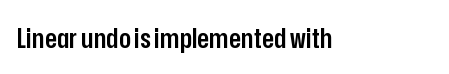
The passage shown is typed in a proportional face where columns would drift. Posture: straight, roman, zero tilt. Regarding serifs, this sample does without them. The glyphs have the mass of a demibold cut, below bold. Standard letterfit; no display-style spreading of the glyphs. The passage shown is not underscored anywhere.
